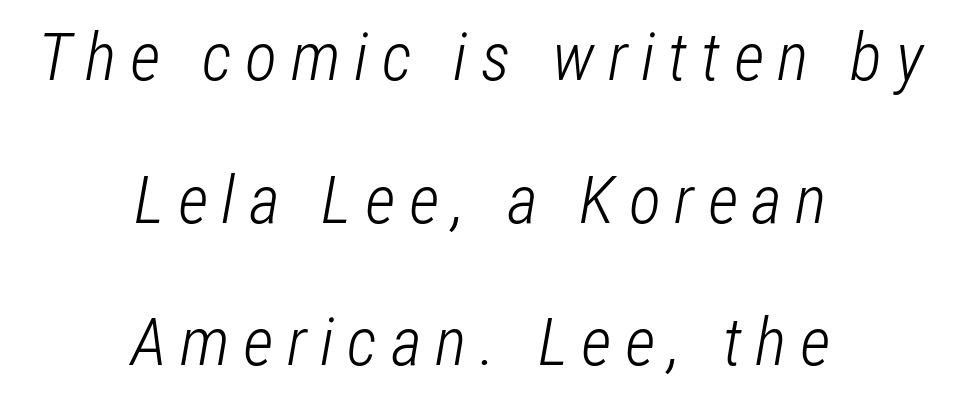
The image shows 67 px light, condensed type, italic (leaning right); set centered, loose line spacing (2.13x), unusually wide letter spacing (+0.2 em), not underlined; low stroke contrast and a medium x-height.
